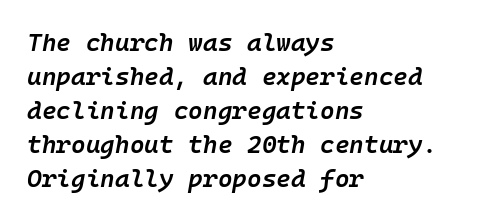
Q: Is the text bold? A: Semi-bold.
Q: Is the text italic (slanted)? A: Yes, it leans right by about 10 degrees.
Q: Is the text underlined? A: No.
Q: How is the paragraph aligned? A: Left-aligned.
Q: Is the spacing between letters normal or unusually wide? A: Normal.
Q: Is the spacing between lines tight, normal or loose? A: Normal.
